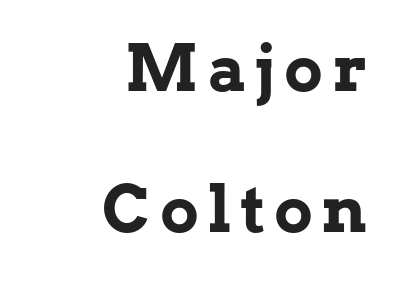
As a designer I'd log this as weight 700, bold. Letters rest on an invisible, unmarked baseline. You could fit nearly another row in the gap between these rows. Examine the stroke ends and you'll spot serifs. Typeset ragged left — the right edge is the straight one. Varying glyph widths throughout — classic text-font behaviour.
